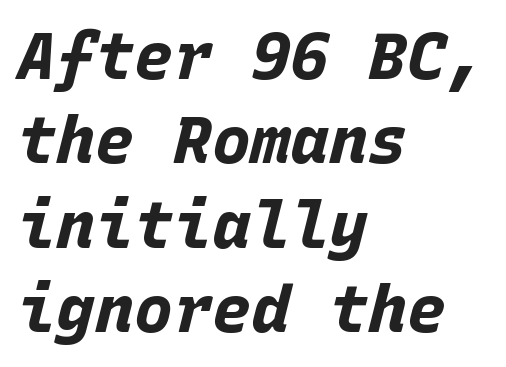
{"italic": "yes", "lean": "right", "slant_degrees": 15, "bold": "yes", "weight": "bold", "width": "normal", "stroke_contrast": "low", "x_height": "large", "monospaced": "yes", "underline": "no", "align": "left", "line_spacing": "normal", "line_spacing_ratio": 1.3, "letter_spacing": "normal", "letter_spacing_em": 0.0, "glyph_px": 65}
